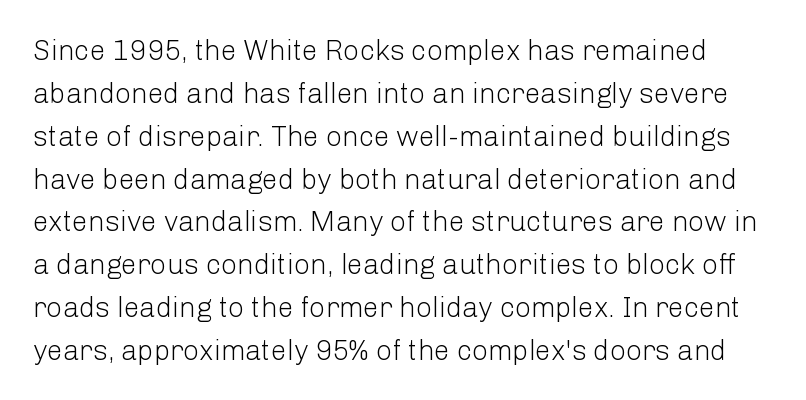
Ordinary non-slanted type is in use. The horizontal fit of the characters is conventional and even. Honestly, there is no underline to notice here at all. Looks like regular typesetting: each glyph gets only the width it needs. No extra ink here — the face is not bold.
